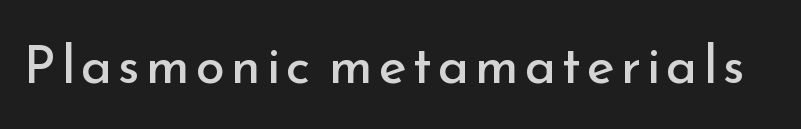
The image shows 53 px regular-weight sans-serif type, upright; set not underlined; low stroke contrast and a small x-height.
